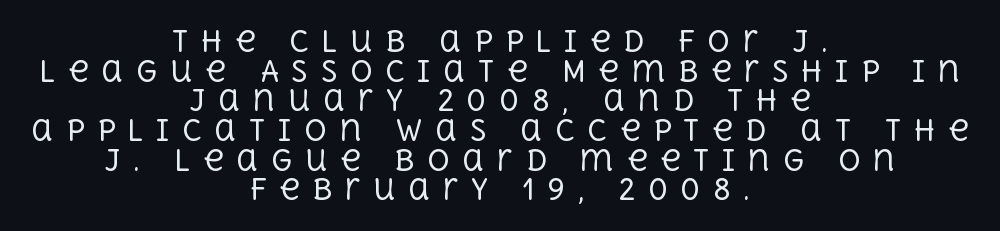
The image shows 28 px regular-weight serif type, upright; set centered, tight line spacing (1.06x), unusually wide letter spacing (+0.44 em), not underlined; a large x-height.
